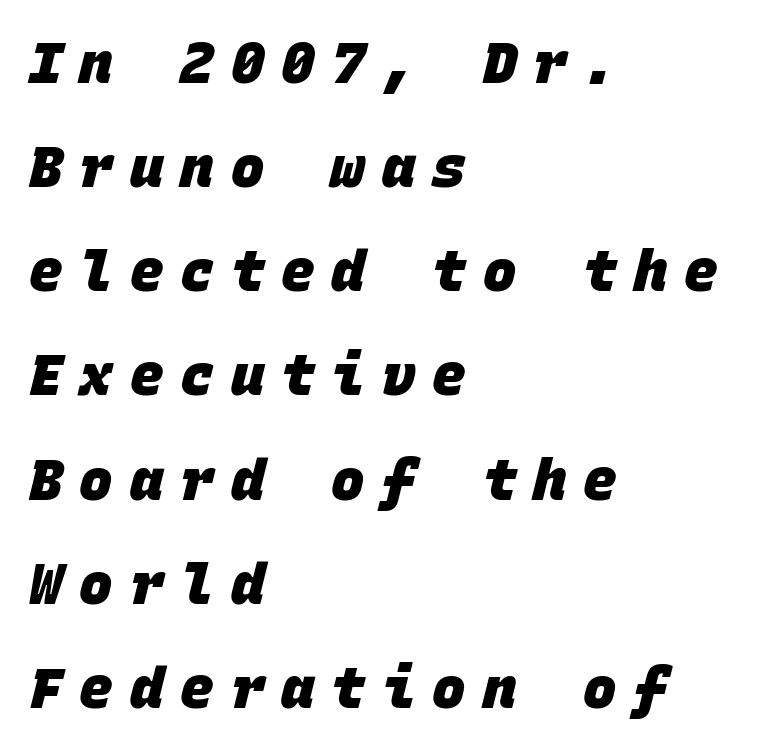
{"serif": "no", "bold": "yes", "weight": "heavy", "width": "normal", "stroke_contrast": "low", "x_height": "large", "monospaced": "yes", "underline": "no", "align": "left", "line_spacing_ratio": 1.86, "letter_spacing": "wide", "letter_spacing_em": 0.3, "glyph_px": 56}
